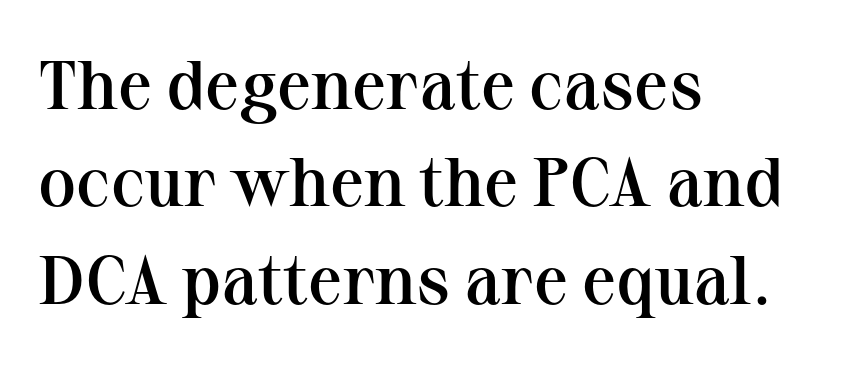
Q: Is the text bold? A: Semi-bold.
Q: Is the text italic (slanted)? A: No, it is upright.
Q: Is the typeface a serif or a sans-serif typeface? A: Serif.
Q: Is the text underlined? A: No.
Q: How is the paragraph aligned? A: Left-aligned.
Q: Is the spacing between letters normal or unusually wide? A: Normal.
Q: Is the spacing between lines tight, normal or loose? A: Normal.
Q: Width (condensed, normal, or wide)? A: Normal.
Q: Stroke contrast? A: Medium.
Q: x-height? A: Medium.
Q: Monospaced? A: No.
